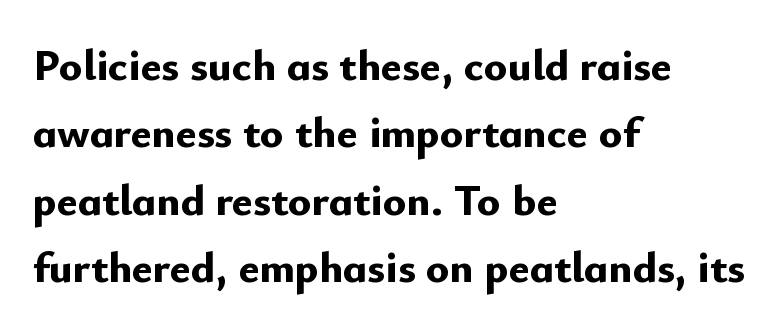
The image shows 44 px bold sans-serif type, upright; set left-aligned, normal line spacing (1.53x), normal letter spacing, not underlined; low stroke contrast and a small x-height.
